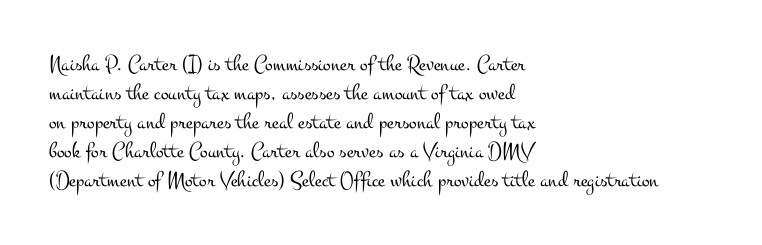
A typesetter would call this zero additional tracking. This block has exactly the height ordinary leading produces. Teacher's note: observe the even left margin — that is flush-left alignment. The area under the type is left untouched. This is not heavy type; no bold has been used.
